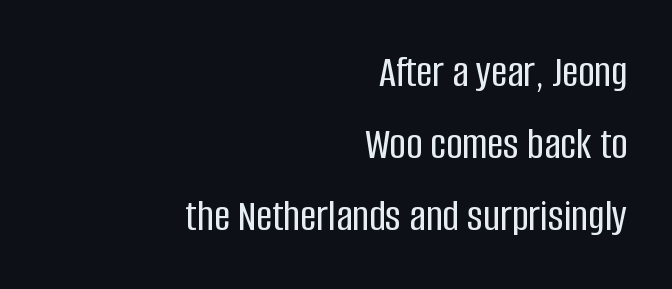
Beneath every word, the page is bare. These lines are rendered in a variable-pitch font. Note: no serifs on the glyphs. The letters stand upright; this is a roman face. All the whitespace from short lines collects on the left.
